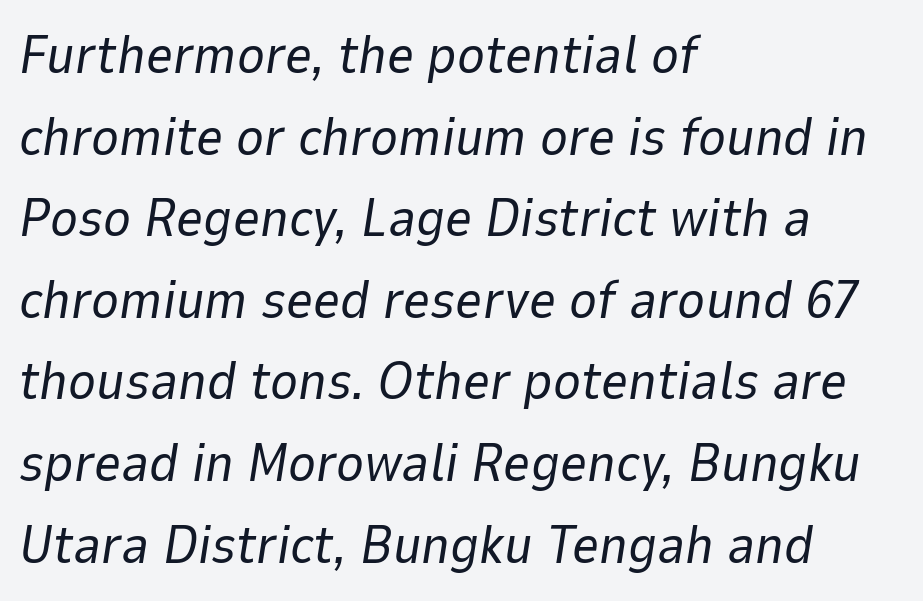
Q: Is the text bold? A: No.
Q: Is the text italic (slanted)? A: Yes, it leans right by about 9 degrees.
Q: Is the text underlined? A: No.
Q: How is the paragraph aligned? A: Left-aligned.
Q: Is the spacing between letters normal or unusually wide? A: Normal.
Q: Is the spacing between lines tight, normal or loose? A: Normal.
Q: Width (condensed, normal, or wide)? A: Normal.
Q: Stroke contrast? A: Low.
Q: x-height? A: Medium.
Q: Monospaced? A: No.
